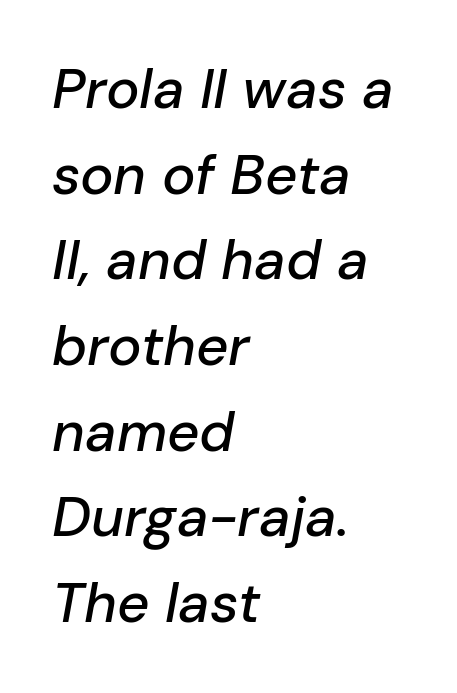
{"italic": "yes", "lean": "right", "slant_degrees": 10, "width": "normal", "stroke_contrast": "low", "x_height": "medium", "monospaced": "no", "underline": "no", "align": "left", "line_spacing": "normal", "line_spacing_ratio": 1.53, "letter_spacing": "normal", "letter_spacing_em": 0.0, "glyph_px": 56}
